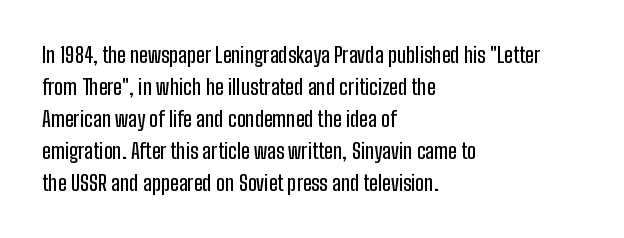
{"italic": "no", "underline": "no", "align": "left", "line_spacing": "normal", "line_spacing_ratio": 1.52, "letter_spacing": "normal", "letter_spacing_em": 0.0, "glyph_px": 21}
